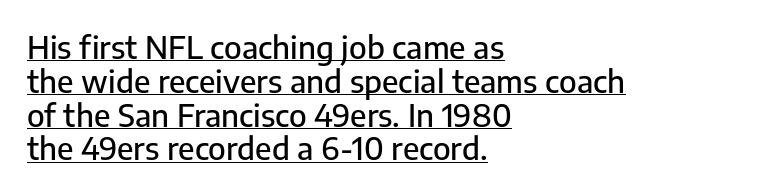
Q: Is the text italic (slanted)? A: No, it is upright.
Q: Is the typeface a serif or a sans-serif typeface? A: Sans-serif.
Q: Is the text underlined? A: Yes.
Q: How is the paragraph aligned? A: Left-aligned.
Q: Is the spacing between letters normal or unusually wide? A: Normal.
Q: Is the spacing between lines tight, normal or loose? A: Tight.
Q: Width (condensed, normal, or wide)? A: Normal.
Q: Stroke contrast? A: Low.
Q: x-height? A: Medium.
Q: Monospaced? A: No.
